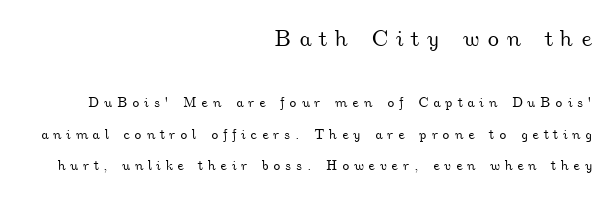
{"underline": "no", "align": "right", "line_spacing": "loose", "line_spacing_ratio": 2.22, "letter_spacing": "wide", "letter_spacing_em": 0.32, "larger_block": "first", "size_ratio": 1.64, "glyph_px": 23}
